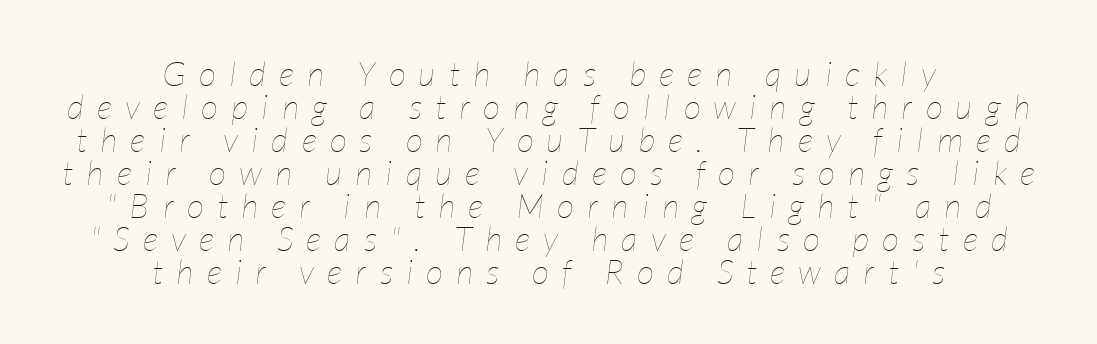
This rendering widens character spacing well past its baseline value. Italic: yes, the glyphs are oblique. The passage shown is not underscored anywhere. Vertical stems look standard width or narrower in stroke. The passage is arranged like a title page — every line centered.
